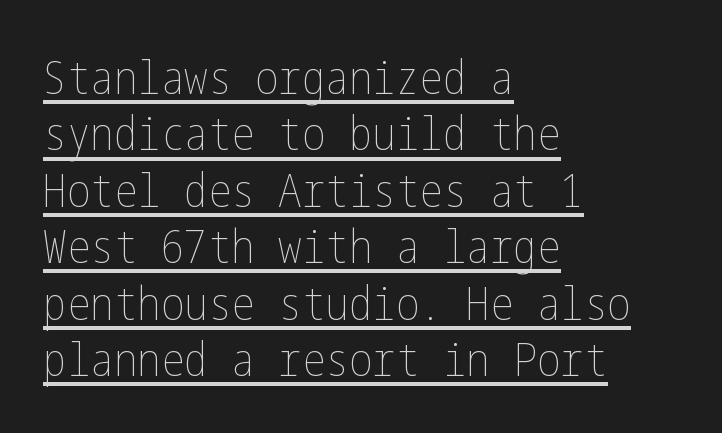
{"italic": "no", "bold": "no", "weight": "thin", "width": "condensed", "stroke_contrast": "low", "x_height": "medium", "underline": "yes", "align": "left", "line_spacing_ratio": 1.2, "letter_spacing": "normal", "letter_spacing_em": 0.0, "glyph_px": 47}
